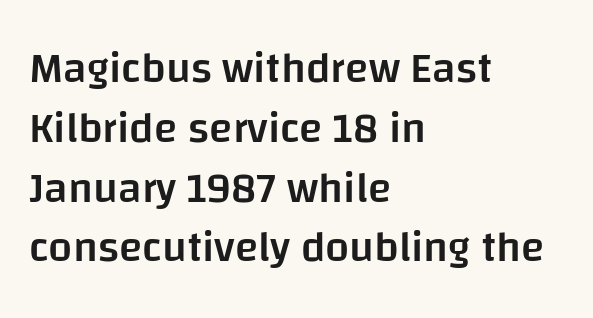
Leftover space on each line is placed entirely after the last word. Each letter keeps its own natural width here, so spacing adapts to shape. Quick note: interline space is typical. Nothing unusual about the tracking: characters are spaced as the font intends.
